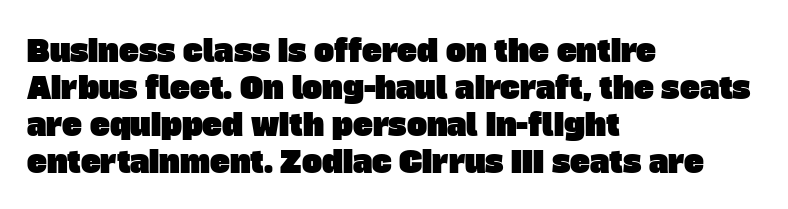
{"serif": "no", "width": "normal", "stroke_contrast": "low", "x_height": "large", "monospaced": "no", "underline": "no", "align": "left", "line_spacing_ratio": 1.23, "letter_spacing": "normal", "letter_spacing_em": 0.0, "glyph_px": 30}
